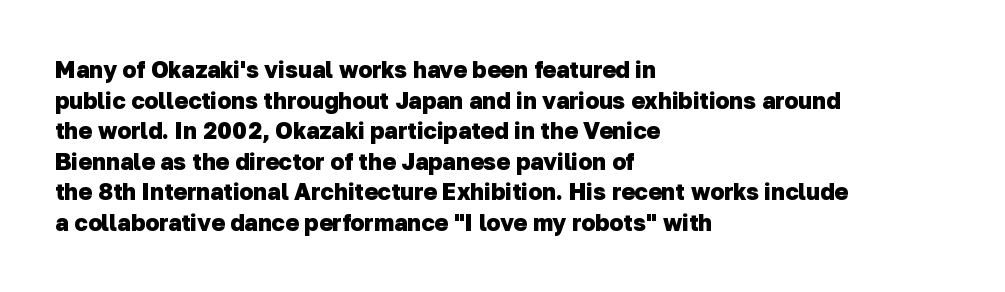
The designer left line spacing at the default. What stands out about the letter spacing? Nothing — it is the standard amount. The rendering uses a bold face; every stroke is thick and dark. Casual observation: everything's shoved over to the left. The foot of each line stays bare and open.
